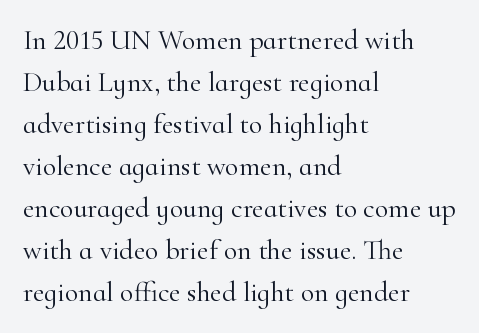
Q: Is the text bold? A: No.
Q: Is the text italic (slanted)? A: No, it is upright.
Q: Is the typeface a serif or a sans-serif typeface? A: Serif.
Q: Is the text underlined? A: No.
Q: How is the paragraph aligned? A: Left-aligned.
Q: Is the spacing between letters normal or unusually wide? A: Normal.
Q: Is the spacing between lines tight, normal or loose? A: Normal.
Q: Width (condensed, normal, or wide)? A: Normal.
Q: Stroke contrast? A: High.
Q: x-height? A: Small.
Q: Monospaced? A: No.
